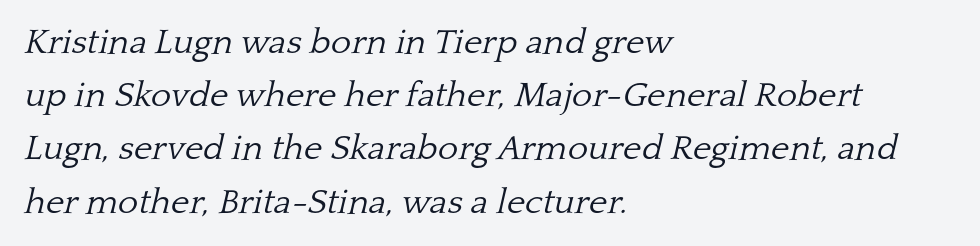
Q: Is the text bold? A: No.
Q: Is the text italic (slanted)? A: Yes, it leans right by about 13 degrees.
Q: Is the typeface a serif or a sans-serif typeface? A: Serif.
Q: Is the text underlined? A: No.
Q: How is the paragraph aligned? A: Left-aligned.
Q: Is the spacing between letters normal or unusually wide? A: Normal.
Q: Is the spacing between lines tight, normal or loose? A: Normal.
Q: Width (condensed, normal, or wide)? A: Normal.
Q: Stroke contrast? A: Low.
Q: x-height? A: Medium.
Q: Monospaced? A: No.
